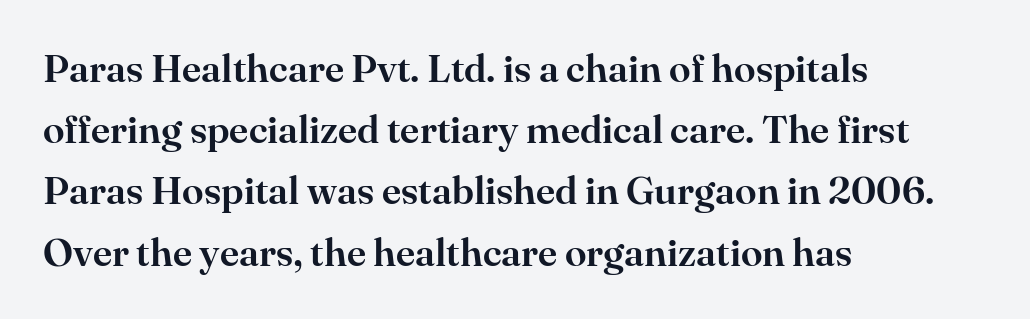
{"serif": "yes", "italic": "no", "width": "normal", "stroke_contrast": "high", "x_height": "small", "monospaced": "no", "underline": "no", "align": "left", "line_spacing": "normal", "line_spacing_ratio": 1.57, "letter_spacing": "normal", "letter_spacing_em": 0.0, "glyph_px": 39}
